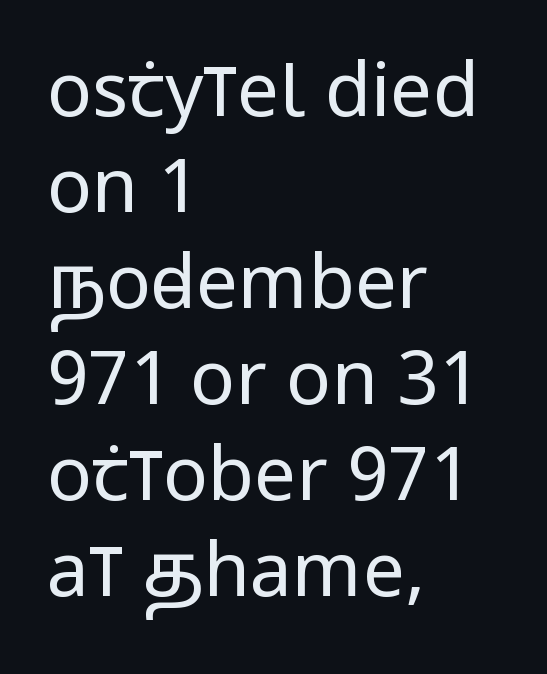
{"serif": "no", "italic": "no", "bold": "no", "weight": "regular", "width": "condensed", "stroke_contrast": "low", "x_height": "large", "monospaced": "no", "underline": "no", "align": "left", "line_spacing": "normal", "line_spacing_ratio": 1.28, "letter_spacing": "normal", "letter_spacing_em": 0.0, "glyph_px": 75}
